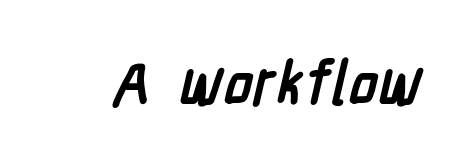
{"serif": "no", "bold": "yes", "weight": "semibold", "width": "condensed", "stroke_contrast": "low", "x_height": "medium", "monospaced": "no", "underline": "no", "letter_spacing": "normal", "letter_spacing_em": 0.0, "glyph_px": 62}
